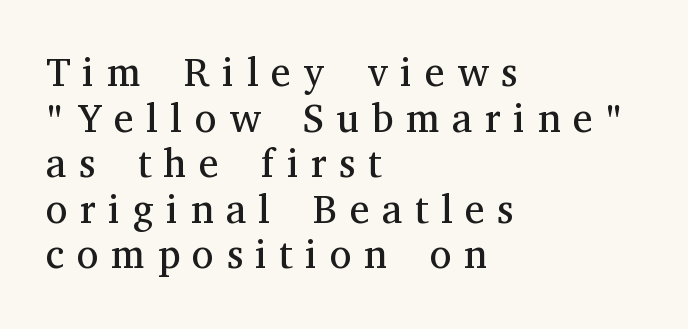
Compared with a typical body face, this is equally light or lighter still. Quick note: not italic, upright. The string is rendered with underlining switched off. Each line starts at the same left margin while the right side varies.
